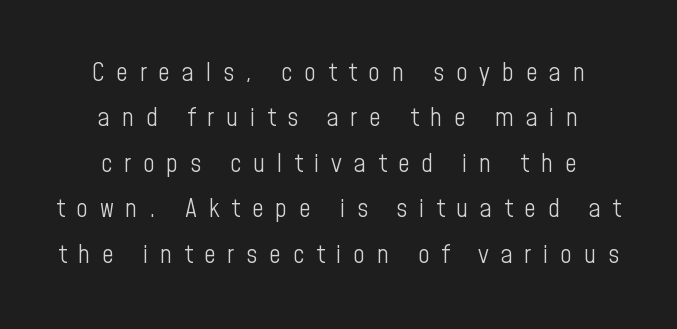
{"italic": "no", "bold": "no", "underline": "no", "align": "center", "line_spacing_ratio": 1.75, "letter_spacing": "wide", "letter_spacing_em": 0.45, "glyph_px": 26}
